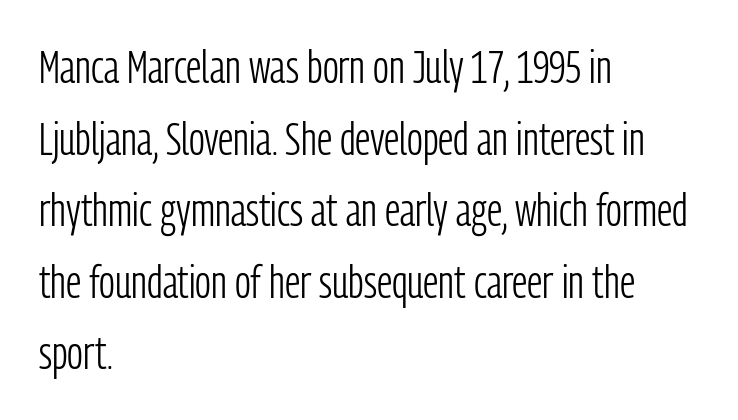
{"serif": "no", "italic": "no", "bold": "no", "weight": "light", "width": "condensed", "stroke_contrast": "low", "x_height": "medium", "monospaced": "no", "underline": "no", "align": "left", "line_spacing": "normal", "line_spacing_ratio": 1.59, "letter_spacing": "normal", "letter_spacing_em": 0.0, "glyph_px": 45}
